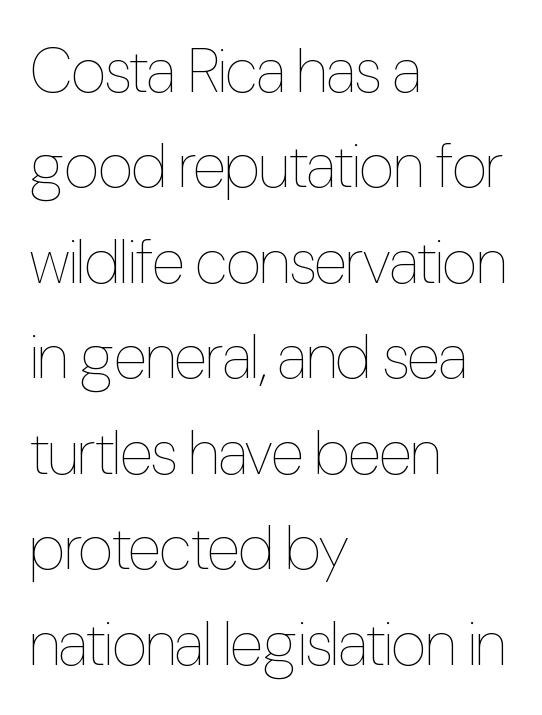
Q: Is the text bold? A: No.
Q: Is the text italic (slanted)? A: No, it is upright.
Q: Is the text underlined? A: No.
Q: How is the paragraph aligned? A: Left-aligned.
Q: Is the spacing between letters normal or unusually wide? A: Normal.
Q: Is the spacing between lines tight, normal or loose? A: Normal.
Q: Width (condensed, normal, or wide)? A: Condensed.
Q: Stroke contrast? A: Low.
Q: x-height? A: Medium.
Q: Monospaced? A: No.
